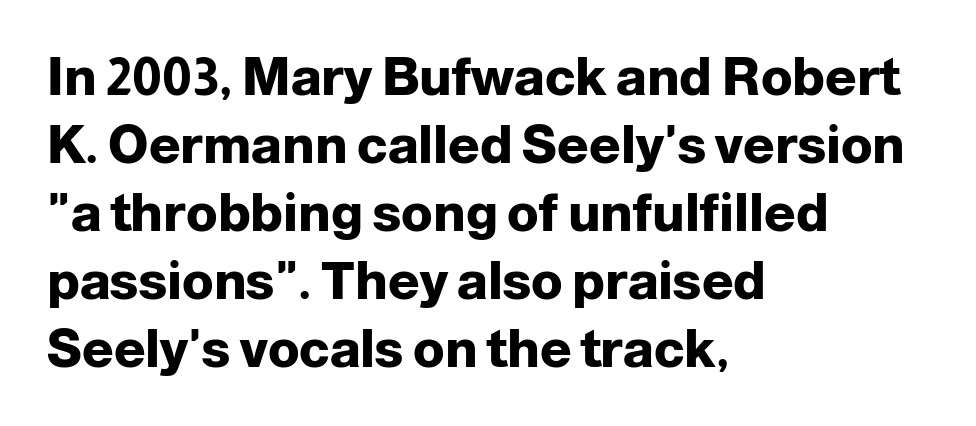
A full-strength bold gives these letters their thick strokes. The letterforms sit shoulder to shoulder at normal distance. You could not count columns in this text — the font is proportionally spaced. These lines are composed in type without serifs. The setting favours the left margin, as ordinary paragraphs usually do.
